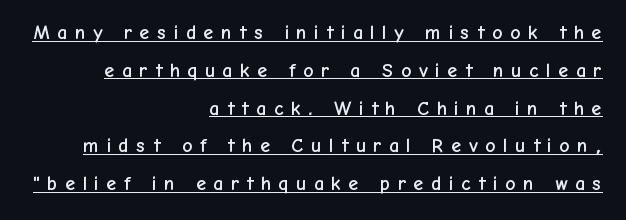
A student would call this right alignment; a typographer would say flush right, rag left. This is roman type, the default non-slanted kind. Short note: letters widely spaced. Caption: lettering with a line underneath.
